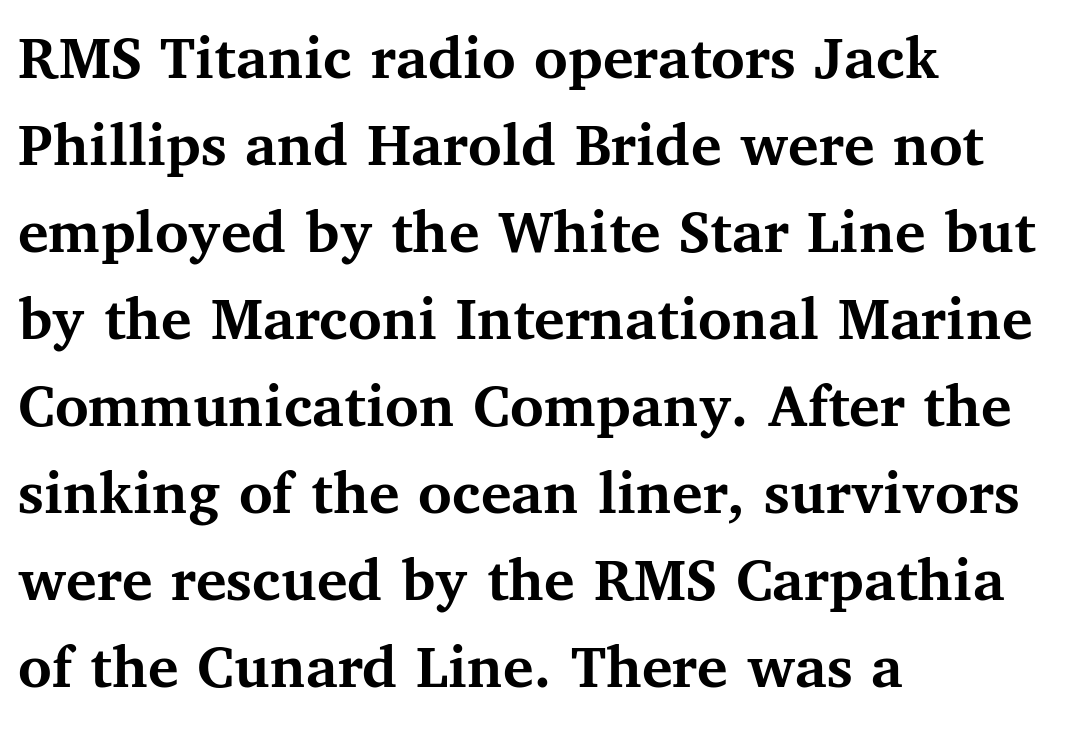
{"serif": "yes", "italic": "no", "bold": "yes", "weight": "semibold", "width": "normal", "stroke_contrast": "medium", "x_height": "medium", "monospaced": "no", "underline": "no", "align": "left", "line_spacing": "normal", "line_spacing_ratio": 1.36, "letter_spacing": "normal", "letter_spacing_em": 0.0, "glyph_px": 64}
